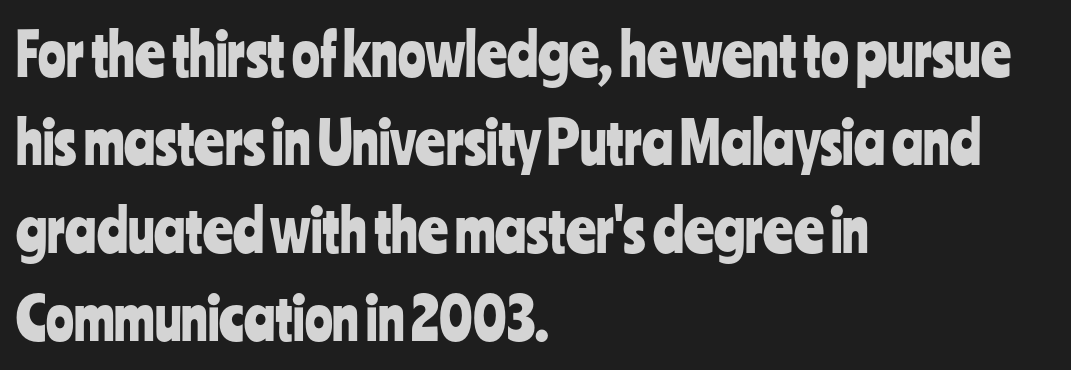
{"serif": "no", "italic": "no", "width": "condensed", "stroke_contrast": "low", "x_height": "medium", "monospaced": "no", "underline": "no", "align": "left", "line_spacing": "normal", "line_spacing_ratio": 1.52, "letter_spacing": "normal", "letter_spacing_em": 0.0, "glyph_px": 58}
